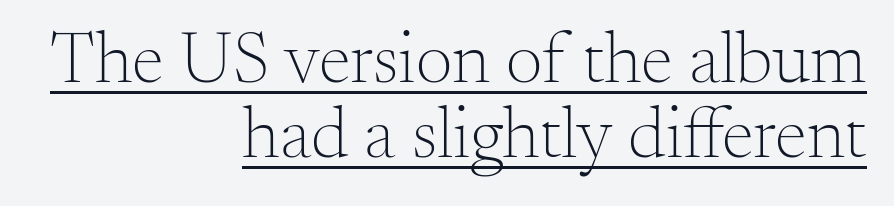
{"serif": "yes", "italic": "no", "bold": "no", "weight": "light", "width": "normal", "stroke_contrast": "medium", "x_height": "small", "monospaced": "no", "underline": "yes", "align": "right", "line_spacing": "tight", "line_spacing_ratio": 1.03, "letter_spacing": "normal", "letter_spacing_em": 0.0, "glyph_px": 73}
